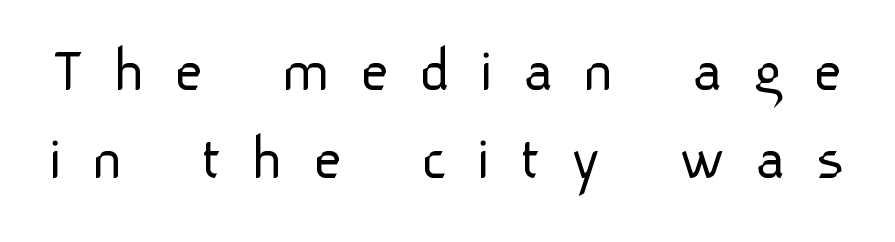
This reads as an unemphasized weight, regular at the heaviest. Compared with typical body copy, the letter spacing here is much looser. The string is rendered with underlining switched off. If you measured baseline to baseline, you'd find a middling distance.
